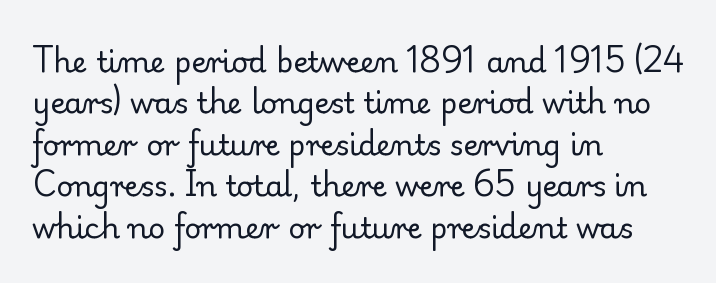
{"serif": "yes", "italic": "no", "bold": "no", "weight": "regular", "width": "normal", "stroke_contrast": "low", "x_height": "small", "monospaced": "no", "underline": "no", "align": "left", "line_spacing": "normal", "line_spacing_ratio": 1.43, "letter_spacing": "normal", "letter_spacing_em": 0.0, "glyph_px": 29}
